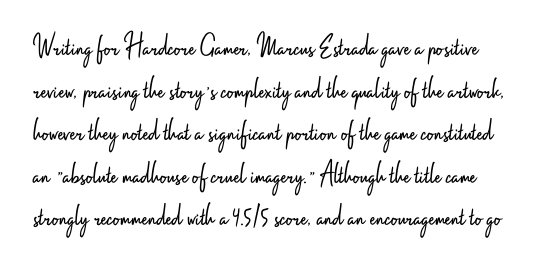
Q: Is the text bold? A: No.
Q: Is the text italic (slanted)? A: Yes.
Q: Is the typeface a serif or a sans-serif typeface? A: Sans-serif.
Q: Is the text underlined? A: No.
Q: Is the spacing between letters normal or unusually wide? A: Normal.
Q: Is the spacing between lines tight, normal or loose? A: Normal.
Q: Width (condensed, normal, or wide)? A: Condensed.
Q: Stroke contrast? A: Low.
Q: x-height? A: Small.
Q: Monospaced? A: No.
